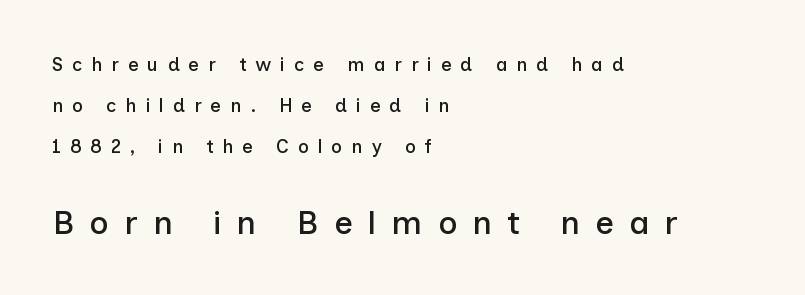
The image shows 33 px sans-serif type, upright; set left-aligned, loose line spacing (2.16x), unusually wide letter spacing (+0.46 em), not underlined; the second (bottom) block is 1.74x larger; low stroke contrast and a medium x-height.
